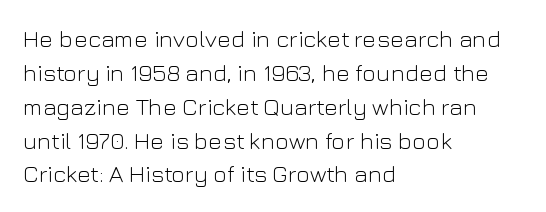
{"italic": "no", "bold": "no", "underline": "no", "align": "left", "line_spacing": "normal", "line_spacing_ratio": 1.41, "letter_spacing": "normal", "letter_spacing_em": 0.0, "glyph_px": 24}
